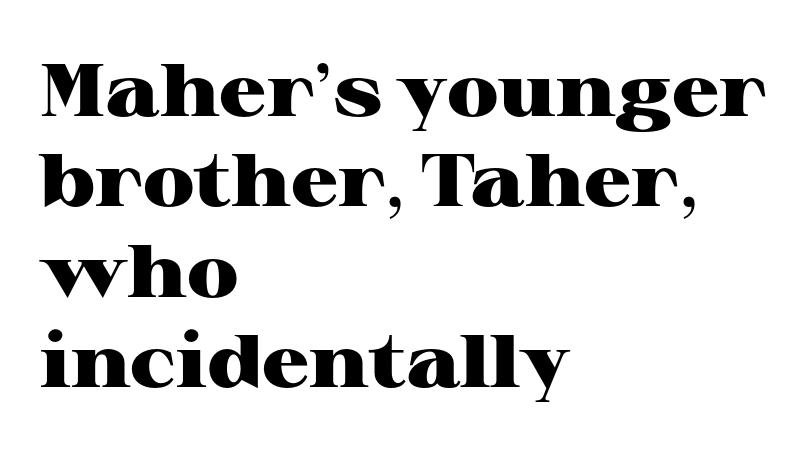
This sample uses an upright cut, with every glyph sitting square on the baseline. Unlike a clean sans, this face finishes its strokes with serifs. Underlining? Definitely not there. The letters advance in unequal steps, a hallmark of proportional type. There is no visible air inserted between adjacent glyphs. The rendering uses a bold face; every stroke is thick and dark.
